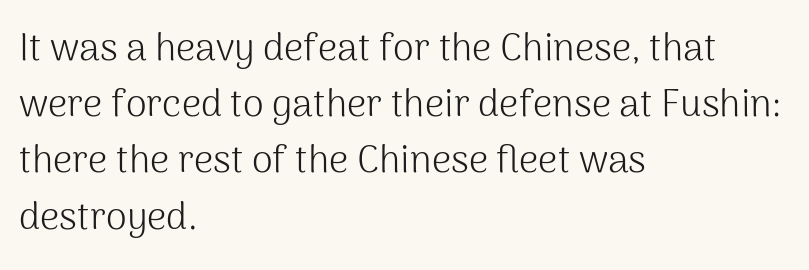
{"serif": "no", "italic": "no", "bold": "no", "weight": "light", "width": "normal", "stroke_contrast": "medium", "x_height": "medium", "monospaced": "no", "underline": "no", "align": "left", "line_spacing": "normal", "line_spacing_ratio": 1.48, "letter_spacing": "normal", "letter_spacing_em": 0.0, "glyph_px": 38}
